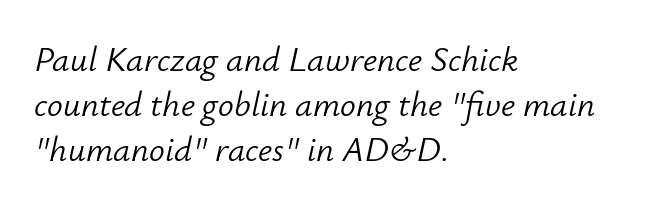
Q: Is the text bold? A: No.
Q: Is the text italic (slanted)? A: Yes, it leans right by about 12 degrees.
Q: Is the text underlined? A: No.
Q: How is the paragraph aligned? A: Left-aligned.
Q: Is the spacing between letters normal or unusually wide? A: Normal.
Q: Is the spacing between lines tight, normal or loose? A: Normal.
Q: Width (condensed, normal, or wide)? A: Normal.
Q: Stroke contrast? A: Low.
Q: x-height? A: Small.
Q: Monospaced? A: No.
